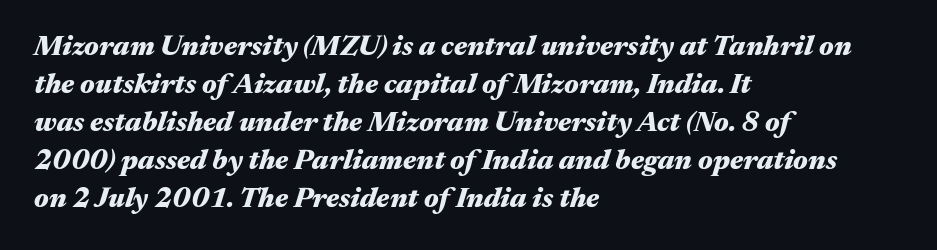
Rule under the text: the space is simply empty. Left-aligned paragraph, ragged on the right. Spacing verdict: proportional, widths tailored to each character. Evenly set lines give the paragraph a standard silhouette. These lines keep a tight, regular rhythm from letter to letter.
